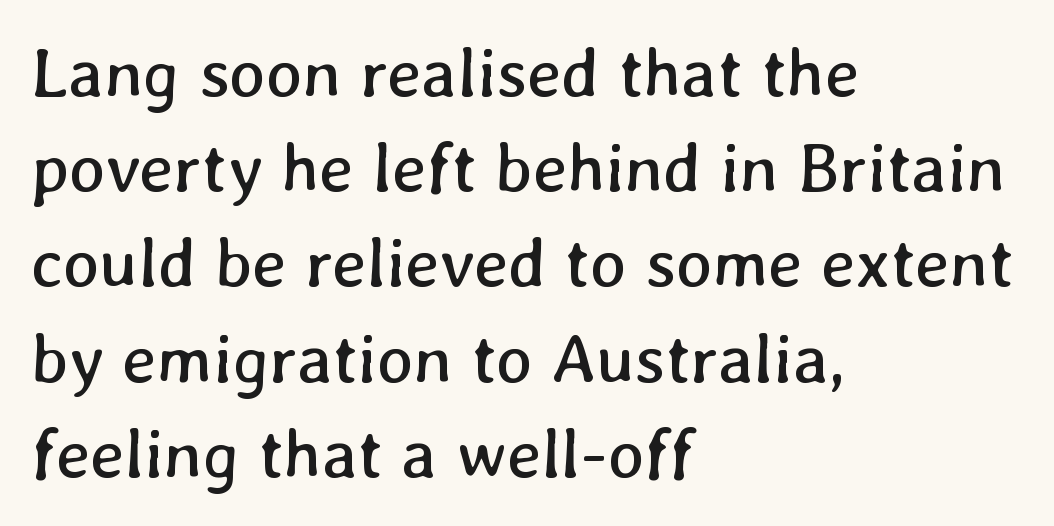
Q: Is the text bold? A: No.
Q: Is the text underlined? A: No.
Q: How is the paragraph aligned? A: Left-aligned.
Q: Is the spacing between letters normal or unusually wide? A: Normal.
Q: Is the spacing between lines tight, normal or loose? A: Normal.
Q: Width (condensed, normal, or wide)? A: Normal.
Q: Stroke contrast? A: Low.
Q: x-height? A: Medium.
Q: Monospaced? A: No.
